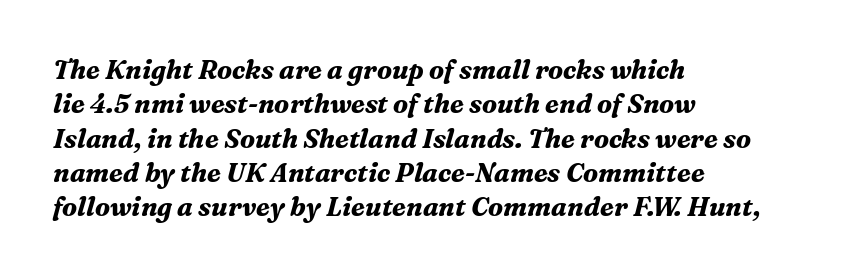
{"italic": "yes", "lean": "right", "slant_degrees": 16, "bold": "yes", "underline": "no", "align": "left", "line_spacing": "normal", "line_spacing_ratio": 1.32, "letter_spacing": "normal", "letter_spacing_em": 0.0, "glyph_px": 26}
